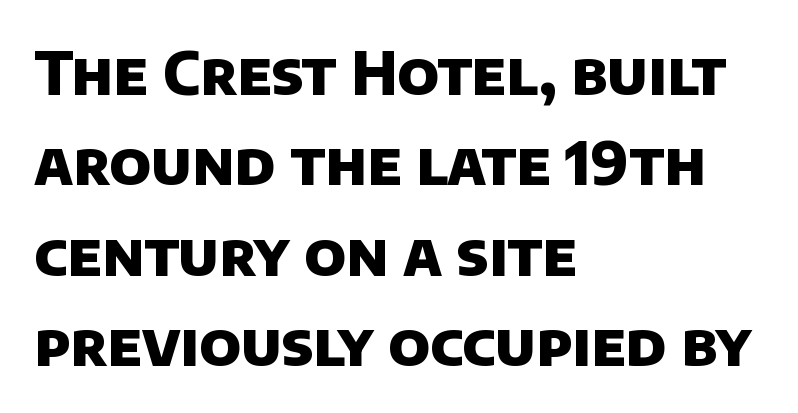
Q: Is the text bold? A: Yes.
Q: Is the typeface a serif or a sans-serif typeface? A: Sans-serif.
Q: Is the text underlined? A: No.
Q: How is the paragraph aligned? A: Left-aligned.
Q: Is the spacing between letters normal or unusually wide? A: Normal.
Q: Is the spacing between lines tight, normal or loose? A: Normal.
Q: Width (condensed, normal, or wide)? A: Normal.
Q: Stroke contrast? A: Low.
Q: x-height? A: Large.
Q: Monospaced? A: No.
